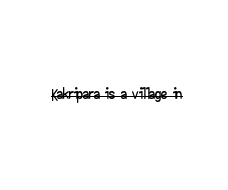
Default kerning and tracking; the words read as compact shapes. Notice how the stems are strictly vertical — no italics here. The glyphs are accompanied by a horizontal stroke just below them.
